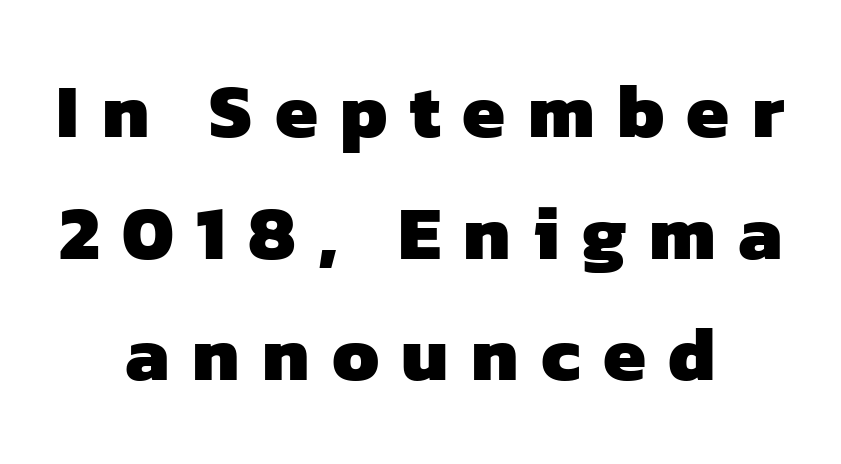
The image shows 77 px heavy sans-serif type; set centered, normal line spacing (1.58x), unusually wide letter spacing (+0.29 em), not underlined; low stroke contrast and a medium x-height.
